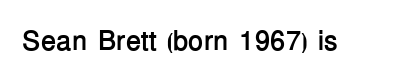
Q: Is the text bold? A: Yes.
Q: Is the text italic (slanted)? A: No, it is upright.
Q: Is the typeface a serif or a sans-serif typeface? A: Sans-serif.
Q: Is the text underlined? A: No.
Q: Is the spacing between letters normal or unusually wide? A: Normal.
Q: Width (condensed, normal, or wide)? A: Normal.
Q: Stroke contrast? A: Low.
Q: x-height? A: Medium.
Q: Monospaced? A: No.
